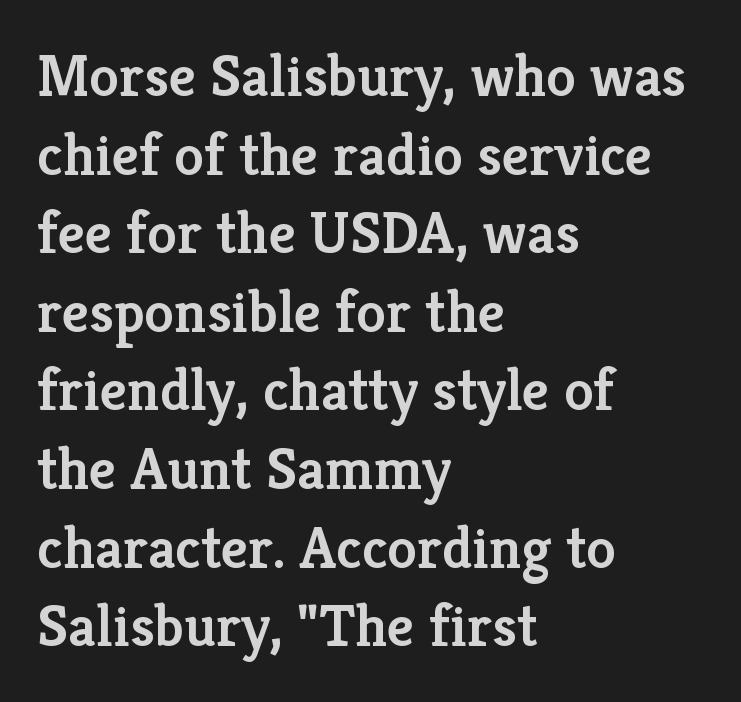
{"serif": "yes", "italic": "no", "bold": "semi", "weight": "semibold", "width": "normal", "stroke_contrast": "low", "x_height": "medium", "monospaced": "no", "underline": "no", "align": "left", "line_spacing": "normal", "line_spacing_ratio": 1.31, "letter_spacing": "normal", "letter_spacing_em": 0.0, "glyph_px": 60}
